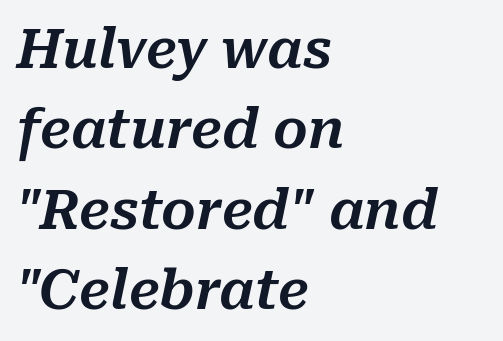
A clean baseline with only descenders dipping below it. The leading is moderate, giving the passage an even texture. Characters follow at the spacing the type designer built in. Horizontally, the lines are justified to the leading edge only. The face used here has a pronounced slope to its letters.
